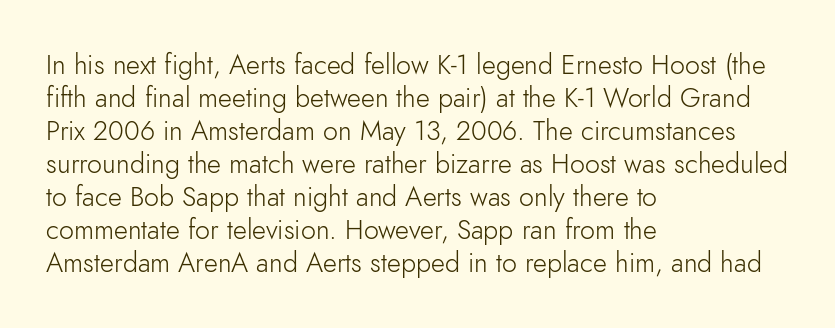
{"italic": "no", "bold": "no", "underline": "no", "align": "left", "line_spacing_ratio": 1.22, "letter_spacing": "normal", "letter_spacing_em": 0.0, "glyph_px": 27}
